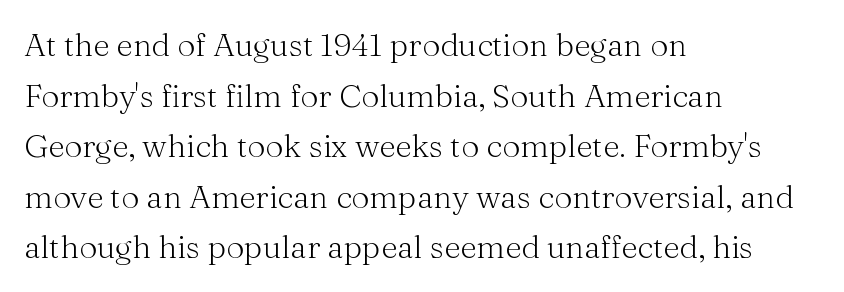
{"serif": "yes", "italic": "no", "bold": "no", "weight": "light", "width": "normal", "stroke_contrast": "medium", "x_height": "medium", "monospaced": "no", "underline": "no", "align": "left", "line_spacing": "normal", "line_spacing_ratio": 1.58, "letter_spacing": "normal", "letter_spacing_em": 0.0, "glyph_px": 32}
